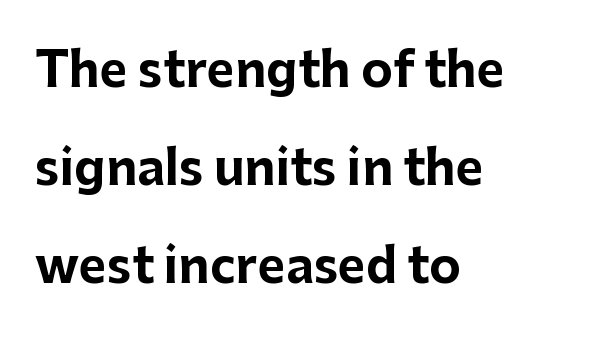
Q: Is the text bold? A: Yes.
Q: Is the text italic (slanted)? A: No, it is upright.
Q: Is the typeface a serif or a sans-serif typeface? A: Sans-serif.
Q: Is the text underlined? A: No.
Q: How is the paragraph aligned? A: Left-aligned.
Q: Is the spacing between letters normal or unusually wide? A: Normal.
Q: Is the spacing between lines tight, normal or loose? A: Loose.
Q: Width (condensed, normal, or wide)? A: Normal.
Q: Stroke contrast? A: Low.
Q: x-height? A: Medium.
Q: Monospaced? A: No.
